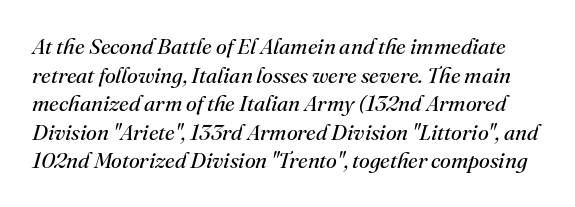
Q: Is the text bold? A: No.
Q: Is the text italic (slanted)? A: Yes, it leans right by about 16 degrees.
Q: Is the text underlined? A: No.
Q: Is the spacing between letters normal or unusually wide? A: Normal.
Q: Is the spacing between lines tight, normal or loose? A: Normal.
